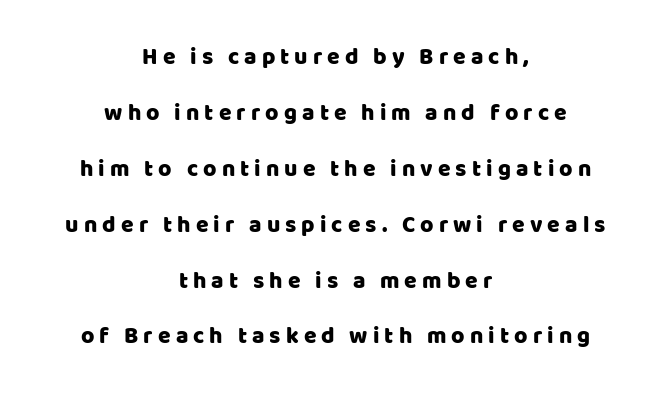
Q: Is the text italic (slanted)? A: No, it is upright.
Q: Is the text underlined? A: No.
Q: How is the paragraph aligned? A: Centered.
Q: Is the spacing between letters normal or unusually wide? A: Unusually wide.
Q: Is the spacing between lines tight, normal or loose? A: Loose.
